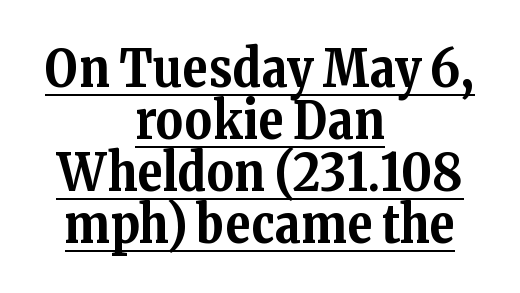
{"serif": "yes", "italic": "no", "bold": "yes", "weight": "bold", "width": "normal", "stroke_contrast": "medium", "x_height": "medium", "monospaced": "no", "underline": "yes", "align": "center", "line_spacing": "tight", "line_spacing_ratio": 1.0, "letter_spacing": "normal", "letter_spacing_em": 0.0, "glyph_px": 52}
